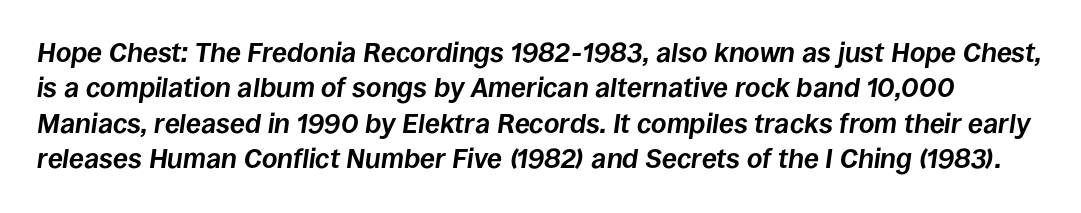
{"italic": "yes", "lean": "right", "slant_degrees": 8, "bold": "yes", "underline": "no", "line_spacing": "normal", "line_spacing_ratio": 1.31, "letter_spacing": "normal", "letter_spacing_em": 0.0, "glyph_px": 27}
